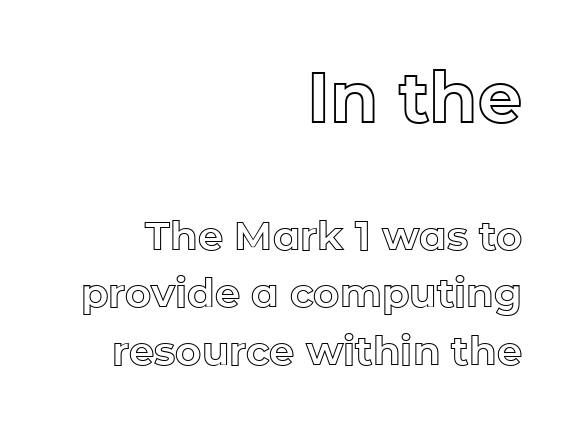
The passage shown is typed in a proportional face where columns would drift. Underline: absent. Does the lettering tilt? It doesn't — this is upright. The block of text has a typical density, with ordinary space between rows. The lines in this sample share a right terminus and differ only in where they begin. The letterforms sit shoulder to shoulder at normal distance.
